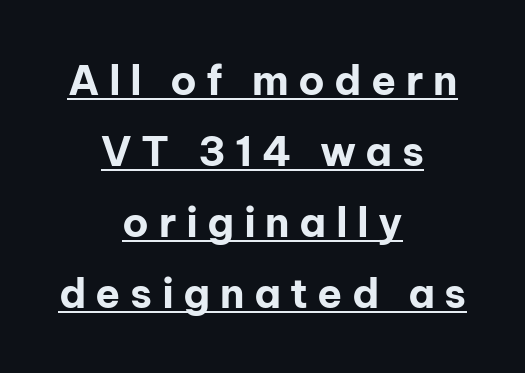
Q: Is the text bold? A: Yes.
Q: Is the text italic (slanted)? A: No, it is upright.
Q: Is the typeface a serif or a sans-serif typeface? A: Sans-serif.
Q: Is the text underlined? A: Yes.
Q: How is the paragraph aligned? A: Centered.
Q: Is the spacing between letters normal or unusually wide? A: Unusually wide.
Q: Width (condensed, normal, or wide)? A: Normal.
Q: Stroke contrast? A: Low.
Q: x-height? A: Medium.
Q: Monospaced? A: No.
